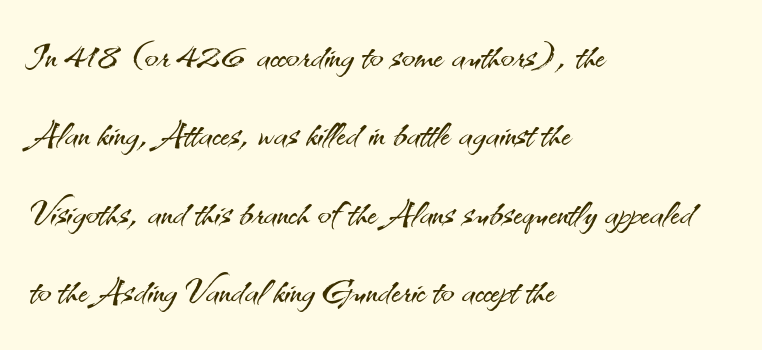
The image shows 50 px light sans-serif type; set left-aligned, normal line spacing (1.57x), normal letter spacing, not underlined; medium stroke contrast and a small x-height.
